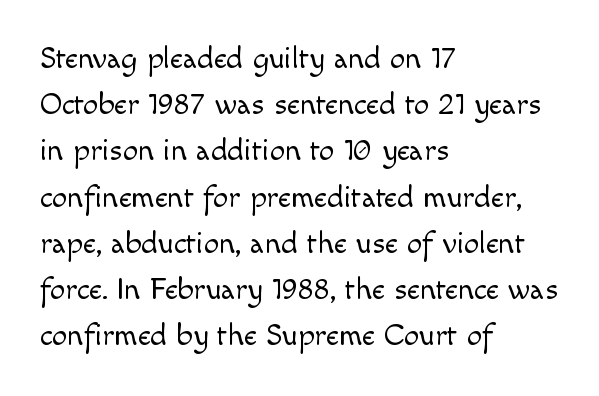
The image shows 31 px light sans-serif type, upright; set left-aligned, normal line spacing (1.49x), normal letter spacing, not underlined; a small x-height.
